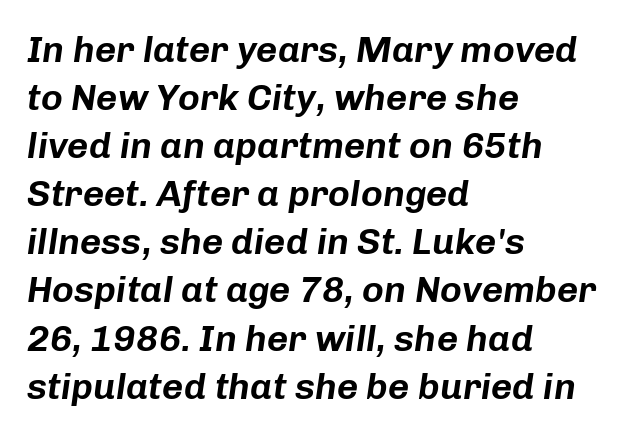
{"italic": "yes", "lean": "right", "slant_degrees": 8, "width": "normal", "stroke_contrast": "low", "x_height": "medium", "monospaced": "no", "underline": "no", "align": "left", "line_spacing": "normal", "line_spacing_ratio": 1.3, "letter_spacing": "normal", "letter_spacing_em": 0.0, "glyph_px": 37}
